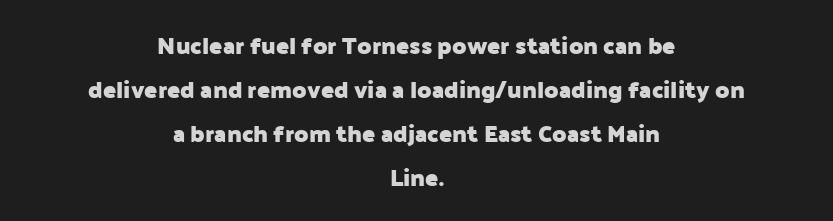
The image shows 24 px bold type, upright; set centered, line spacing 1.84x, normal letter spacing, not underlined.
